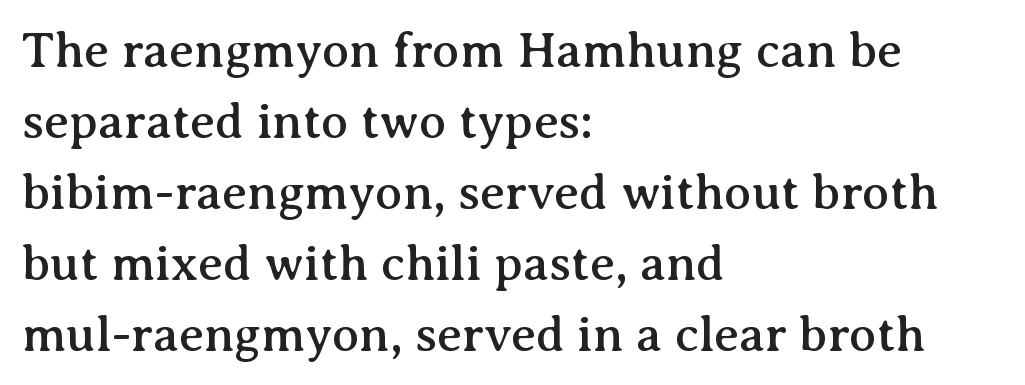
The image shows 50 px serif type, upright; set left-aligned, normal line spacing (1.42x), normal letter spacing, not underlined; medium stroke contrast and a medium x-height.
